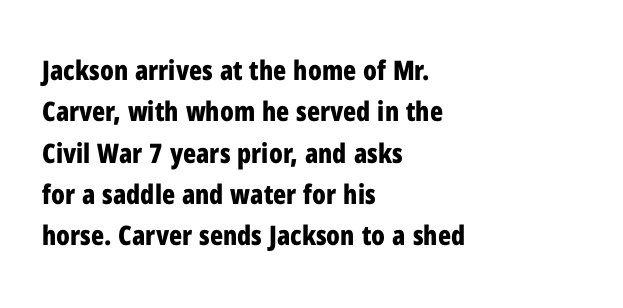
This block has exactly the height ordinary leading produces. The letterforms sit shoulder to shoulder at normal distance. On the weight axis this lands at bold, roughly 700. Line beginnings align vertically; line endings do not. A roman cut, with each character standing at attention.
